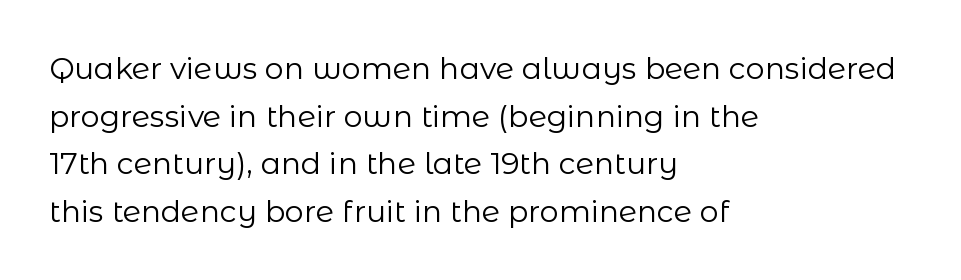
Q: Is the text bold? A: No.
Q: Is the text italic (slanted)? A: No, it is upright.
Q: Is the typeface a serif or a sans-serif typeface? A: Sans-serif.
Q: Is the text underlined? A: No.
Q: How is the paragraph aligned? A: Left-aligned.
Q: Is the spacing between letters normal or unusually wide? A: Normal.
Q: Is the spacing between lines tight, normal or loose? A: Normal.
Q: Width (condensed, normal, or wide)? A: Normal.
Q: Stroke contrast? A: Low.
Q: x-height? A: Medium.
Q: Monospaced? A: No.
